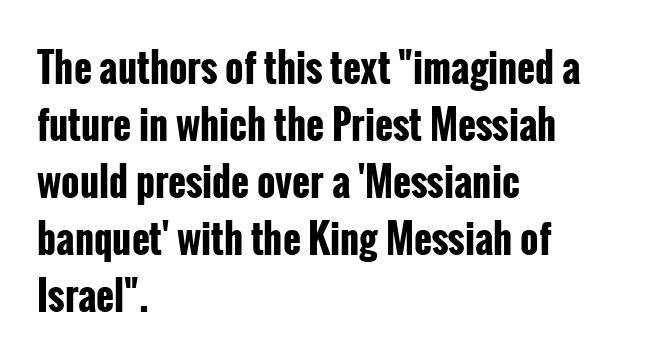
Characters remain perfectly vertical along every line. The words here are not underlined. Regarding serifs, this sample does without them. The line texture is even and compact thanks to regular tracking.
